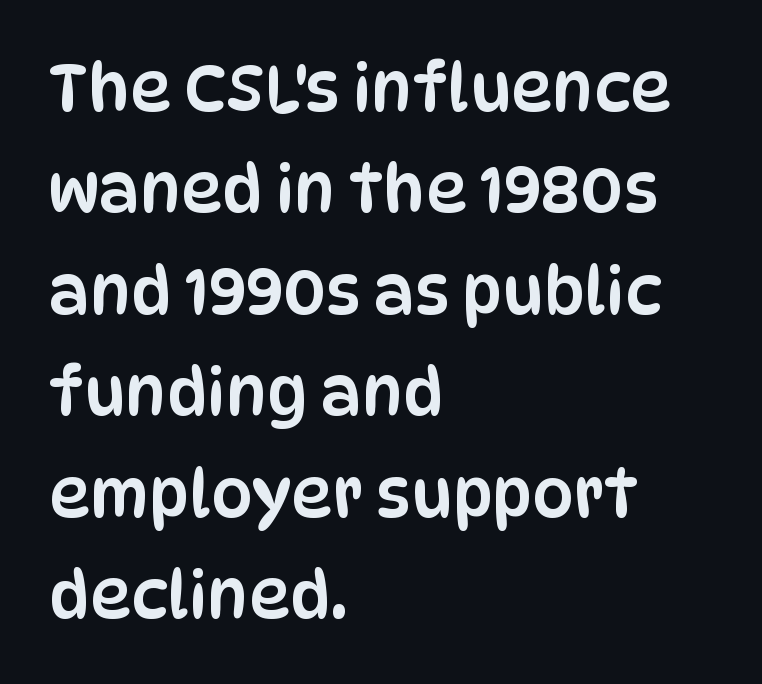
Q: Is the text italic (slanted)? A: No, it is upright.
Q: Is the typeface a serif or a sans-serif typeface? A: Sans-serif.
Q: Is the text underlined? A: No.
Q: How is the paragraph aligned? A: Left-aligned.
Q: Is the spacing between letters normal or unusually wide? A: Normal.
Q: Is the spacing between lines tight, normal or loose? A: Normal.
Q: Width (condensed, normal, or wide)? A: Condensed.
Q: Stroke contrast? A: Low.
Q: x-height? A: Large.
Q: Monospaced? A: No.
